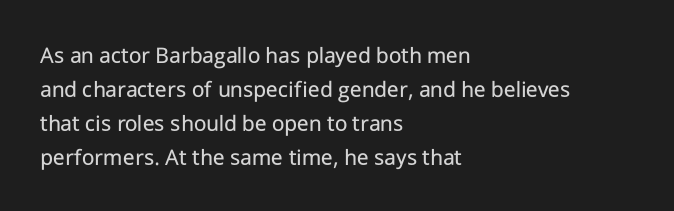
Decoration check: the copy has no underline. Teacher's note: observe the even left margin — that is flush-left alignment. Interline gaps are of average width in this sample. No chunkiness to these letters — they're not bold. These lines were composed using upright roman letters.
